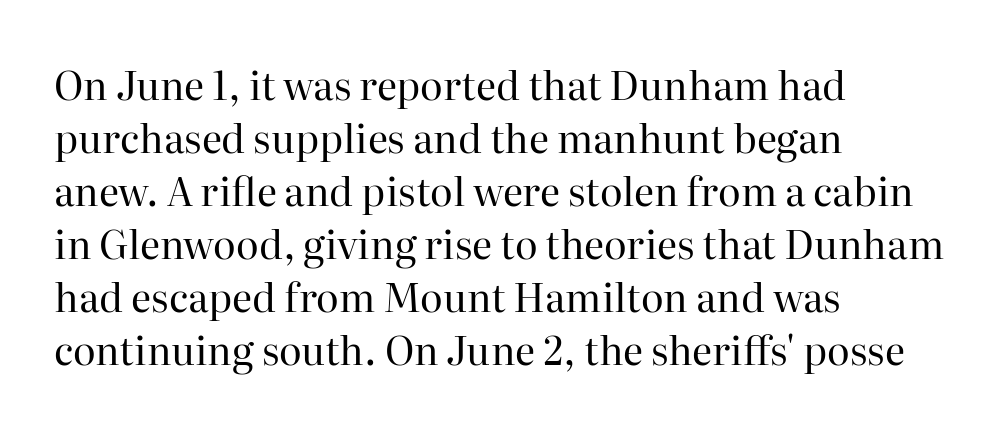
The image shows 39 px regular-weight serif type, upright; set left-aligned, normal line spacing (1.36x), normal letter spacing, not underlined; high stroke contrast and a medium x-height.
